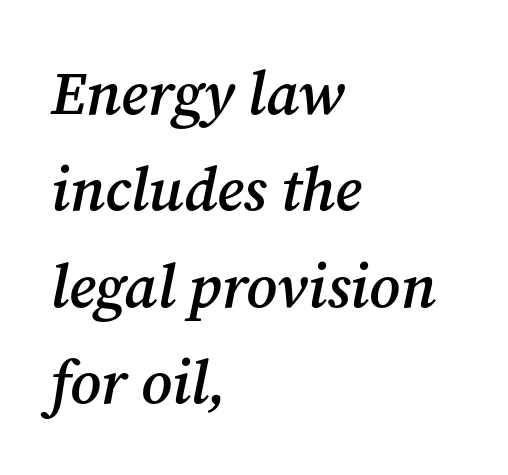
{"serif": "yes", "italic": "yes", "lean": "right", "slant_degrees": 12, "bold": "semi", "weight": "semibold", "width": "normal", "stroke_contrast": "medium", "x_height": "medium", "monospaced": "no", "underline": "no", "align": "left", "line_spacing": "normal", "line_spacing_ratio": 1.58, "letter_spacing": "normal", "letter_spacing_em": 0.0, "glyph_px": 61}
